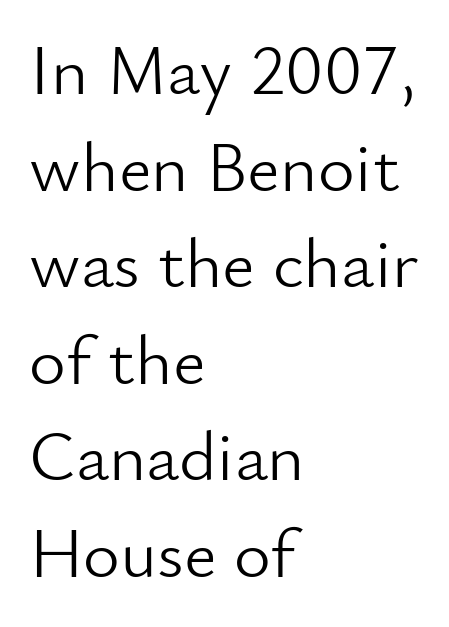
{"serif": "no", "italic": "no", "bold": "no", "weight": "light", "width": "normal", "stroke_contrast": "low", "x_height": "small", "monospaced": "no", "underline": "no", "align": "left", "line_spacing": "normal", "line_spacing_ratio": 1.36, "letter_spacing": "normal", "letter_spacing_em": 0.0, "glyph_px": 71}
